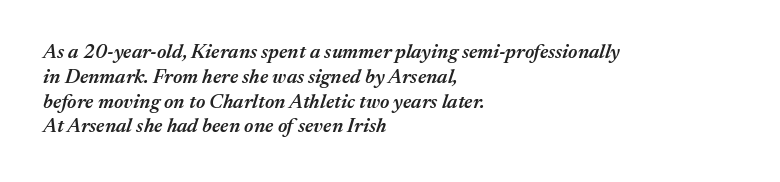
Q: Is the text bold? A: Semi-bold.
Q: Is the text italic (slanted)? A: Yes, it leans right by about 17 degrees.
Q: Is the text underlined? A: No.
Q: How is the paragraph aligned? A: Left-aligned.
Q: Is the spacing between letters normal or unusually wide? A: Normal.
